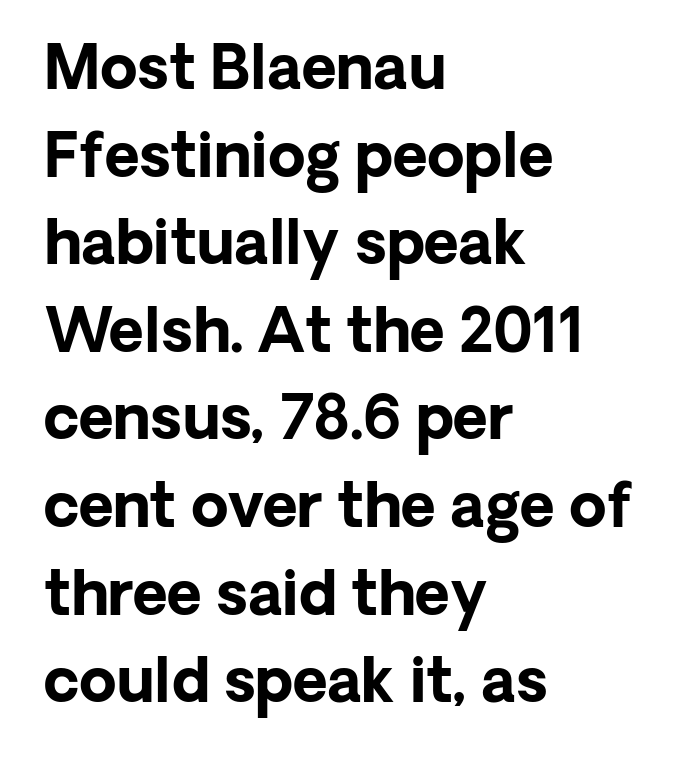
{"serif": "no", "italic": "no", "bold": "yes", "weight": "bold", "width": "normal", "stroke_contrast": "low", "x_height": "medium", "monospaced": "no", "underline": "no", "align": "left", "line_spacing": "normal", "line_spacing_ratio": 1.46, "letter_spacing": "normal", "letter_spacing_em": 0.0, "glyph_px": 60}
